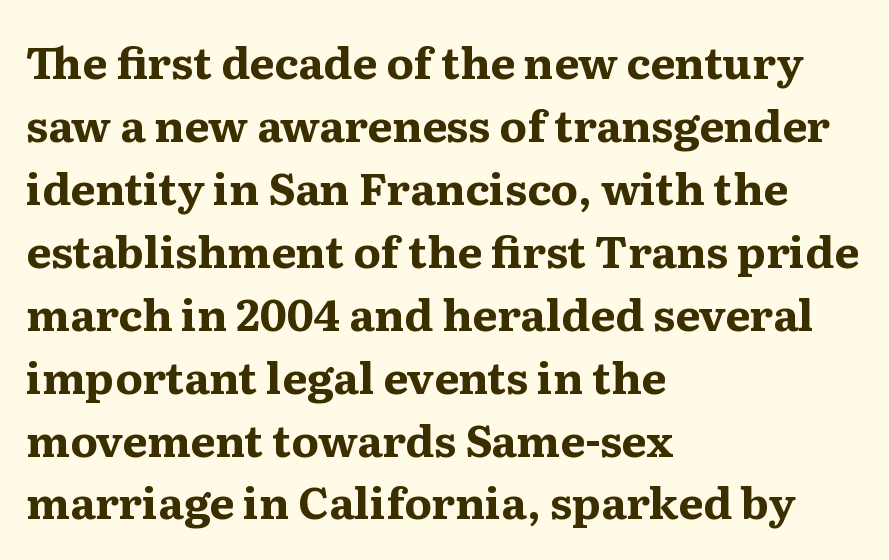
No word sits above an underline. The passage is arranged the way most books set body copy — flush left. Little horizontal feet cap the strokes, marking this as serif type. This sample uses an upright cut, with every glyph sitting square on the baseline. These lines keep a tight, regular rhythm from letter to letter. In terms of weight, the rendering is a true, heavy bold.
